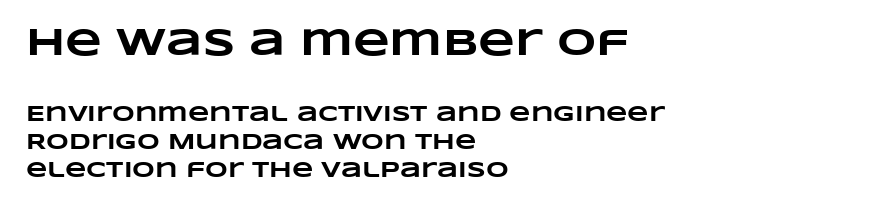
The image shows 38 px heavy, wide type; set left-aligned, normal line spacing (1.26x), normal letter spacing, not underlined; the first (top) block is 1.73x larger; low stroke contrast and a large x-height.
